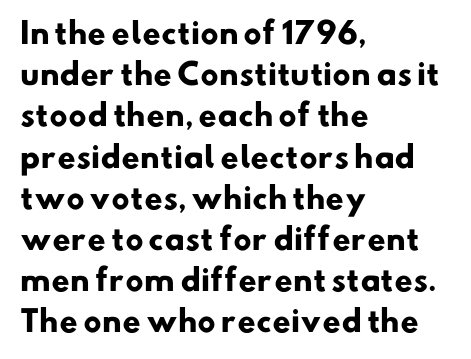
The image shows 29 px heavy sans-serif type; set left-aligned, normal line spacing (1.42x), normal letter spacing, not underlined; low stroke contrast and a small x-height.
